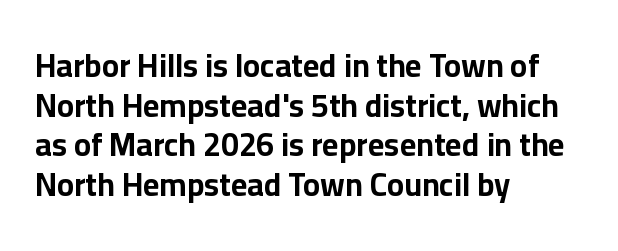
The image shows 32 px bold sans-serif type, upright; set left-aligned, line spacing 1.24x, normal letter spacing, not underlined; low stroke contrast and a medium x-height.
